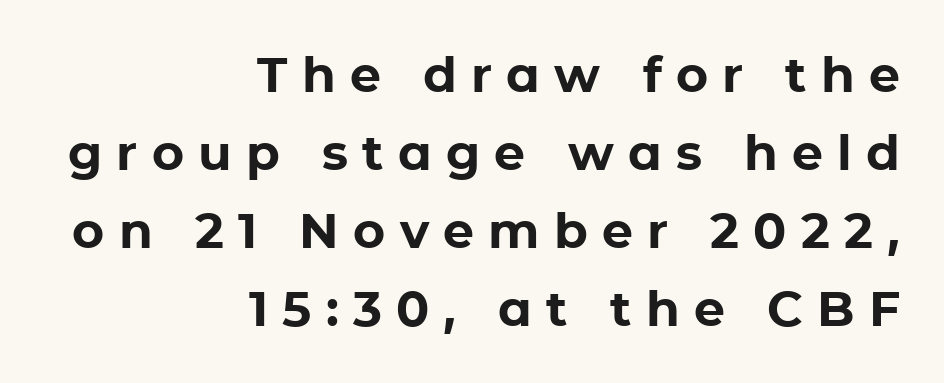
Q: Is the text bold? A: Yes.
Q: Is the text italic (slanted)? A: No, it is upright.
Q: Is the typeface a serif or a sans-serif typeface? A: Sans-serif.
Q: Is the text underlined? A: No.
Q: How is the paragraph aligned? A: Right-aligned.
Q: Is the spacing between letters normal or unusually wide? A: Unusually wide.
Q: Is the spacing between lines tight, normal or loose? A: Normal.
Q: Width (condensed, normal, or wide)? A: Normal.
Q: Stroke contrast? A: Low.
Q: x-height? A: Medium.
Q: Monospaced? A: No.
